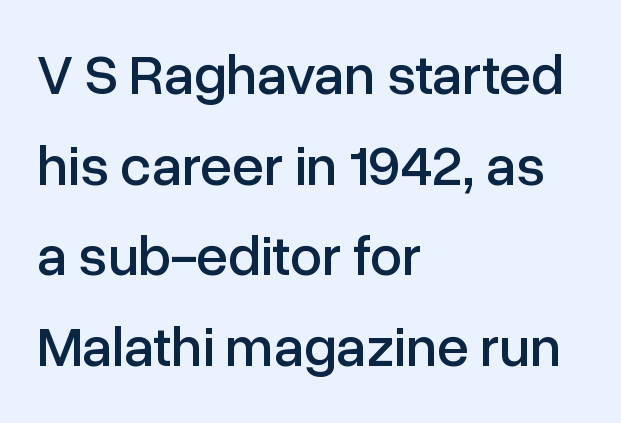
The image shows 57 px sans-serif type, upright; set left-aligned, normal line spacing (1.59x), normal letter spacing, not underlined; low stroke contrast and a medium x-height.
